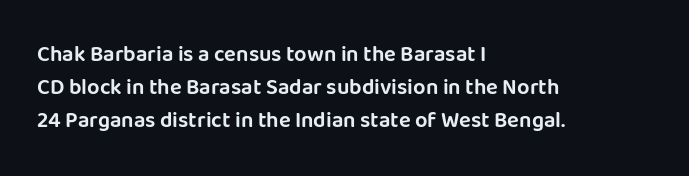
Q: Is the text italic (slanted)? A: No, it is upright.
Q: Is the text underlined? A: No.
Q: How is the paragraph aligned? A: Left-aligned.
Q: Is the spacing between letters normal or unusually wide? A: Normal.
Q: Is the spacing between lines tight, normal or loose? A: Normal.
